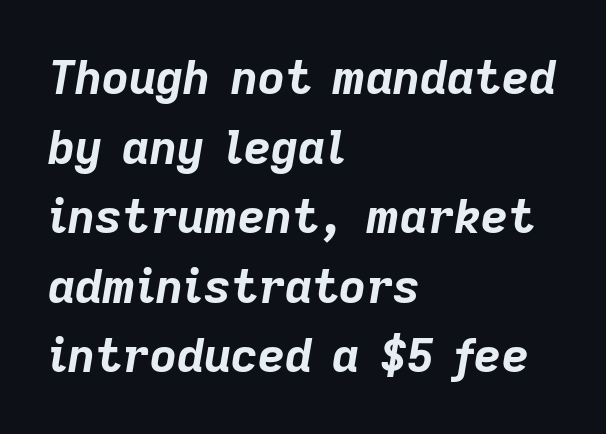
{"italic": "yes", "lean": "right", "slant_degrees": 9, "bold": "yes", "weight": "bold", "width": "normal", "stroke_contrast": "low", "x_height": "medium", "monospaced": "no", "underline": "no", "align": "left", "line_spacing": "normal", "line_spacing_ratio": 1.48, "letter_spacing": "normal", "letter_spacing_em": 0.0, "glyph_px": 47}
